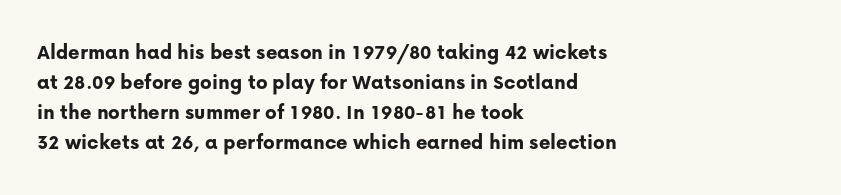
Q: Is the text bold? A: Yes.
Q: Is the text italic (slanted)? A: No, it is upright.
Q: Is the text underlined? A: No.
Q: How is the paragraph aligned? A: Left-aligned.
Q: Is the spacing between letters normal or unusually wide? A: Normal.
Q: Is the spacing between lines tight, normal or loose? A: Normal.
